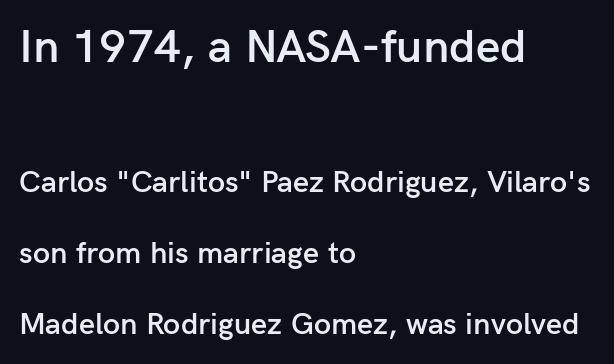
The image shows 47 px semibold sans-serif type, upright; set left-aligned, loose line spacing (2.29x), normal letter spacing, not underlined; the first (top) block is 1.52x larger; low stroke contrast and a medium x-height.
